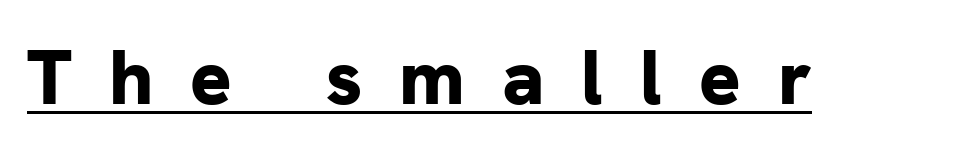
{"serif": "no", "italic": "no", "bold": "yes", "weight": "bold", "width": "normal", "stroke_contrast": "low", "x_height": "medium", "monospaced": "no", "underline": "yes", "letter_spacing": "wide", "letter_spacing_em": 0.48, "glyph_px": 77}
